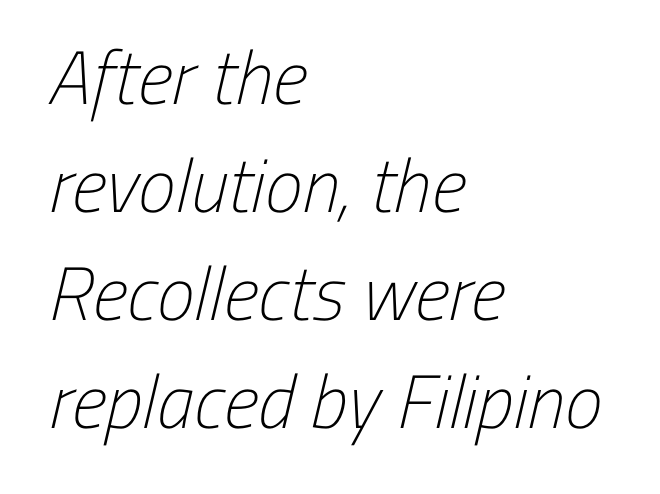
{"serif": "no", "bold": "no", "weight": "light", "width": "condensed", "stroke_contrast": "low", "x_height": "medium", "monospaced": "no", "underline": "no", "align": "left", "line_spacing": "normal", "line_spacing_ratio": 1.42, "letter_spacing": "normal", "letter_spacing_em": 0.0, "glyph_px": 76}
